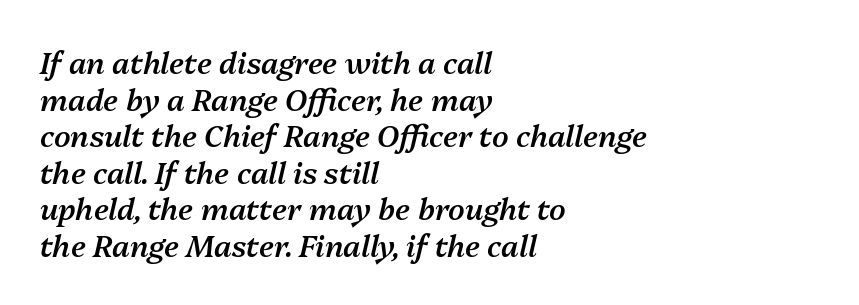
{"italic": "yes", "lean": "right", "slant_degrees": 13, "bold": "semi", "weight": "semibold", "width": "normal", "stroke_contrast": "medium", "x_height": "medium", "monospaced": "no", "underline": "no", "align": "left", "line_spacing_ratio": 1.22, "letter_spacing": "normal", "letter_spacing_em": 0.0, "glyph_px": 30}
